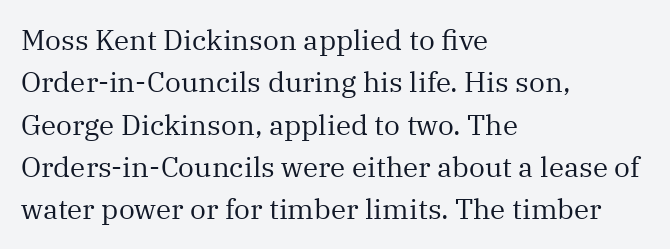
Short and long lines alike share a common starting point at left. The typography opts for an upright posture over an oblique one. This sample uses a serif face. The rendering uses natural spacing where letterforms have individual widths. Students, note that the glyphs here touch the page at normal intervals. Quick note: interline space is typical.
